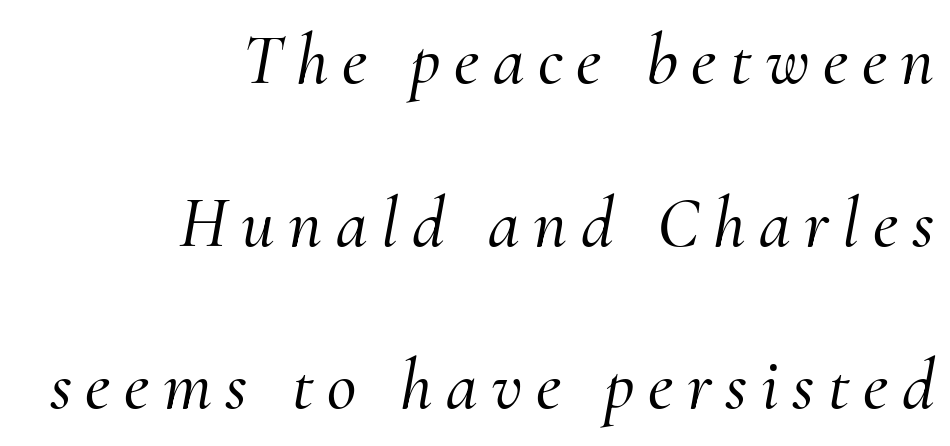
The image shows 72 px serif type, italic (leaning right); set right-aligned, loose line spacing (2.26x), not underlined; medium stroke contrast and a small x-height.
